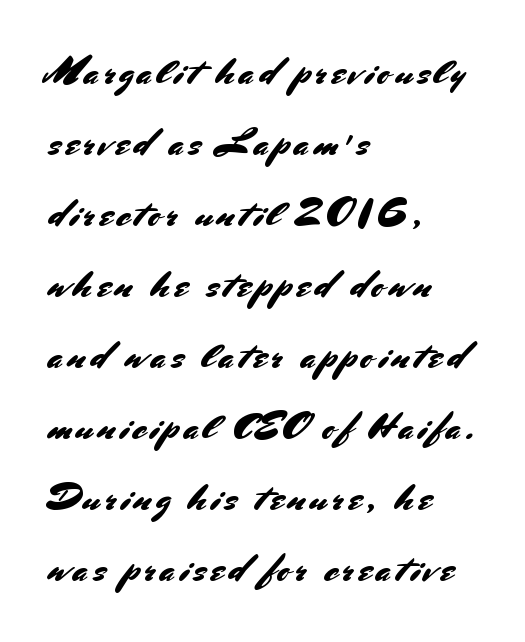
Q: Is the text italic (slanted)? A: Yes.
Q: Is the typeface a serif or a sans-serif typeface? A: Sans-serif.
Q: Is the text underlined? A: No.
Q: How is the paragraph aligned? A: Left-aligned.
Q: Width (condensed, normal, or wide)? A: Normal.
Q: Stroke contrast? A: Medium.
Q: x-height? A: Small.
Q: Monospaced? A: No.
